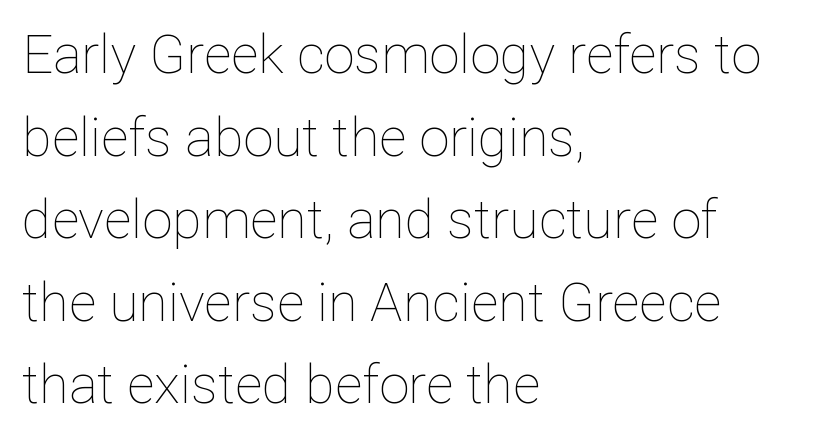
{"italic": "no", "bold": "no", "weight": "thin", "width": "normal", "stroke_contrast": "low", "x_height": "medium", "monospaced": "no", "underline": "no", "align": "left", "line_spacing": "normal", "line_spacing_ratio": 1.53, "letter_spacing": "normal", "letter_spacing_em": 0.0, "glyph_px": 54}
